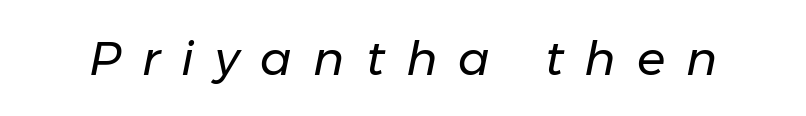
The image shows 47 px regular-weight type, italic (leaning right); set unusually wide letter spacing (+0.45 em), not underlined; low stroke contrast and a medium x-height.
